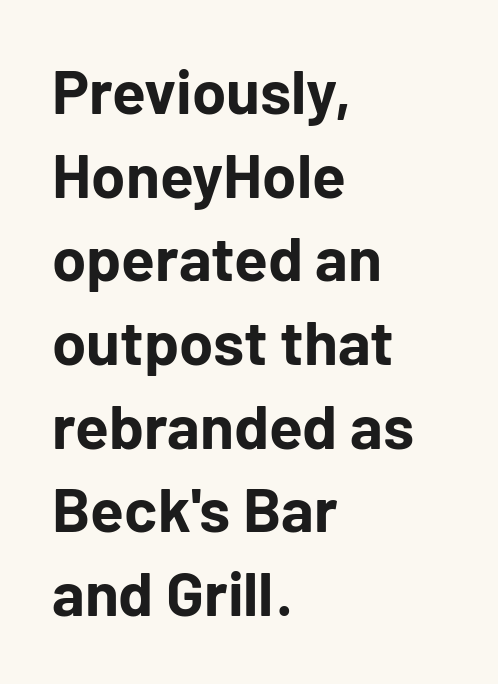
The image shows 62 px bold sans-serif type, upright; set left-aligned, normal line spacing (1.35x), normal letter spacing, not underlined; low stroke contrast and a medium x-height.
